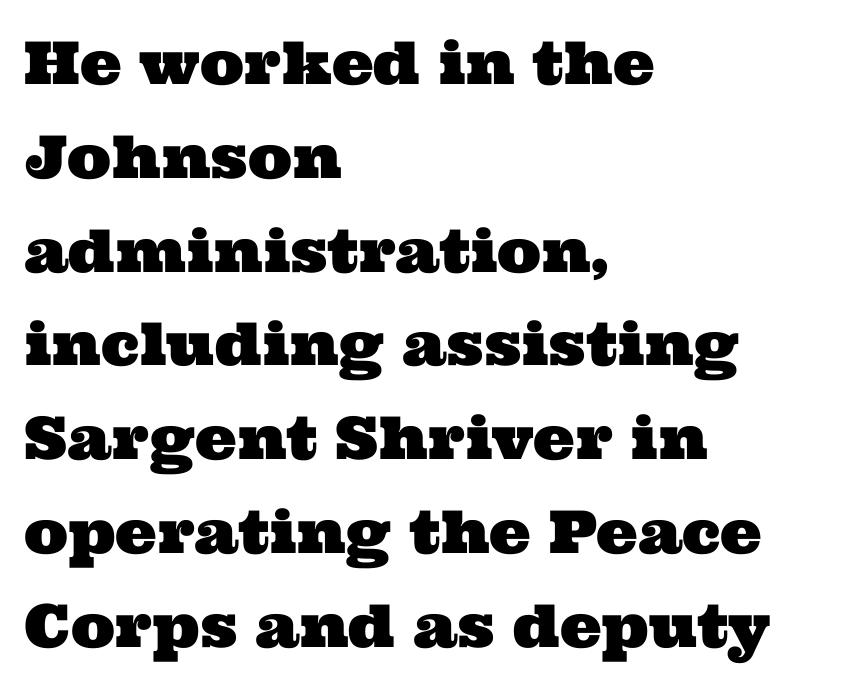
The image shows 59 px wide serif type; set left-aligned, normal line spacing (1.59x), normal letter spacing, not underlined; medium stroke contrast and a medium x-height.
